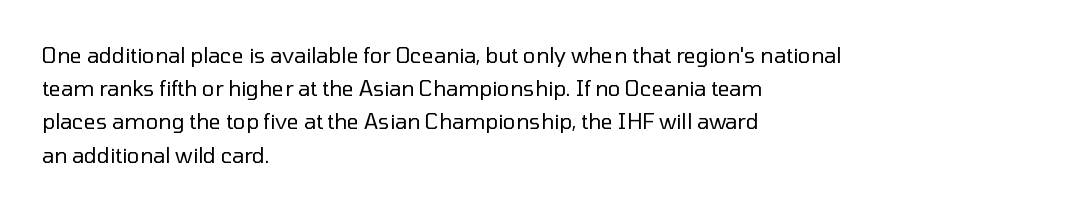
{"italic": "no", "bold": "no", "underline": "no", "align": "left", "line_spacing": "normal", "line_spacing_ratio": 1.58, "letter_spacing": "normal", "letter_spacing_em": 0.0, "glyph_px": 21}
